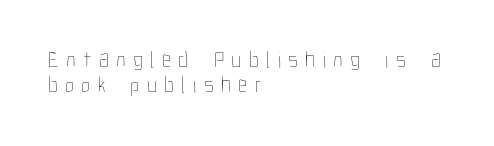
The image shows 23 px text type, upright; set left-aligned, tight line spacing (1.1x), unusually wide letter spacing (+0.32 em), not underlined.
